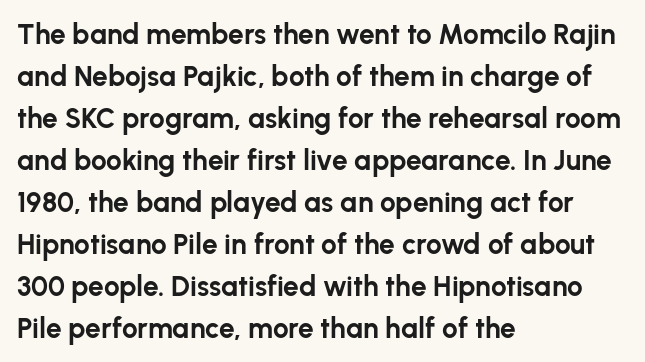
Q: Is the text bold? A: Yes.
Q: Is the text italic (slanted)? A: No, it is upright.
Q: Is the typeface a serif or a sans-serif typeface? A: Sans-serif.
Q: Is the text underlined? A: No.
Q: How is the paragraph aligned? A: Left-aligned.
Q: Is the spacing between letters normal or unusually wide? A: Normal.
Q: Is the spacing between lines tight, normal or loose? A: Normal.
Q: Width (condensed, normal, or wide)? A: Normal.
Q: Stroke contrast? A: Low.
Q: x-height? A: Medium.
Q: Monospaced? A: No.
